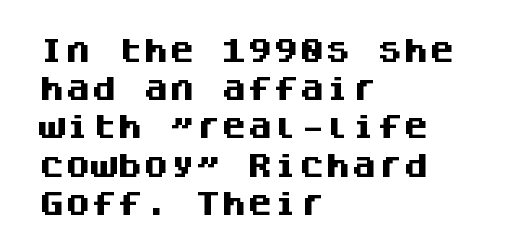
The image shows 26 px bold type, upright; set left-aligned, normal line spacing (1.47x), normal letter spacing, not underlined.
